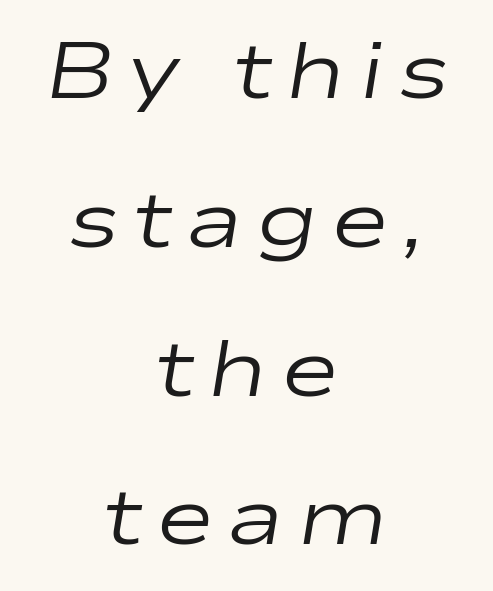
{"italic": "yes", "lean": "right", "slant_degrees": 9, "bold": "no", "weight": "regular", "width": "wide", "stroke_contrast": "low", "x_height": "medium", "monospaced": "no", "underline": "no", "align": "center", "line_spacing_ratio": 1.86, "glyph_px": 80}
